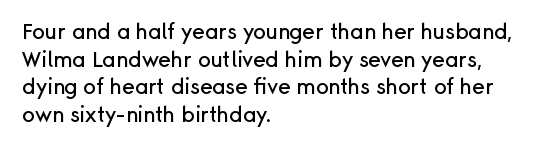
Line starts are locked; line ends wander. Leading matches the norm, producing a regular column. Characters remain perfectly vertical along every line. The area under the type is left untouched. Caption: standard tracking, unaltered.
